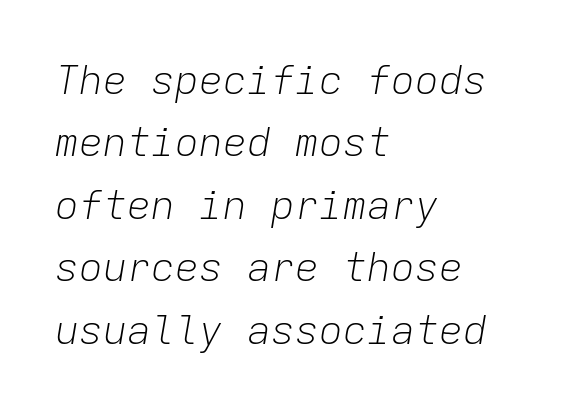
The letters look calm and open, with moderate or lighter stems. Think of a typewriter: that constant character pitch is what you see here. Quick note: italic. The letterforms sit shoulder to shoulder at normal distance.
